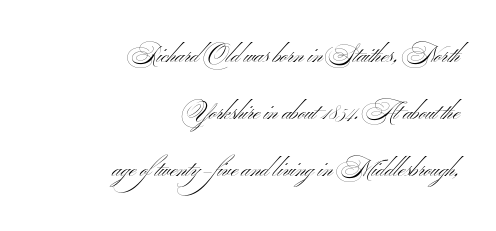
Q: Is the text bold? A: No.
Q: Is the text italic (slanted)? A: Yes.
Q: Is the text underlined? A: No.
Q: How is the paragraph aligned? A: Right-aligned.
Q: Is the spacing between letters normal or unusually wide? A: Normal.
Q: Is the spacing between lines tight, normal or loose? A: Loose.
